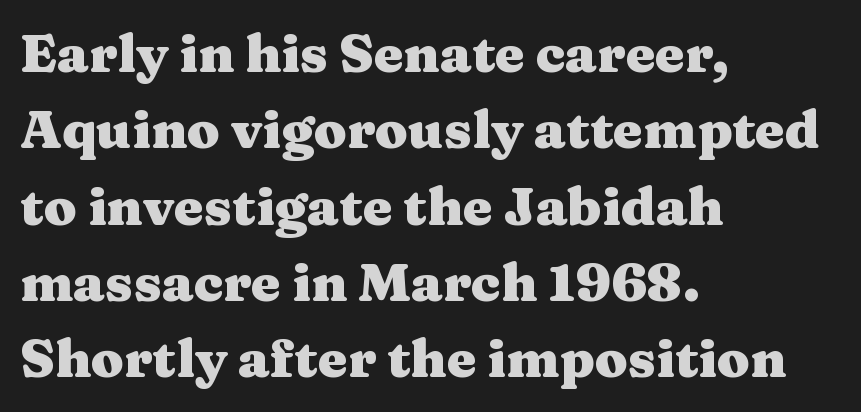
{"serif": "yes", "italic": "no", "bold": "yes", "weight": "heavy", "width": "wide", "stroke_contrast": "medium", "x_height": "medium", "monospaced": "no", "underline": "no", "align": "left", "line_spacing": "normal", "line_spacing_ratio": 1.44, "letter_spacing": "normal", "letter_spacing_em": 0.0, "glyph_px": 53}
